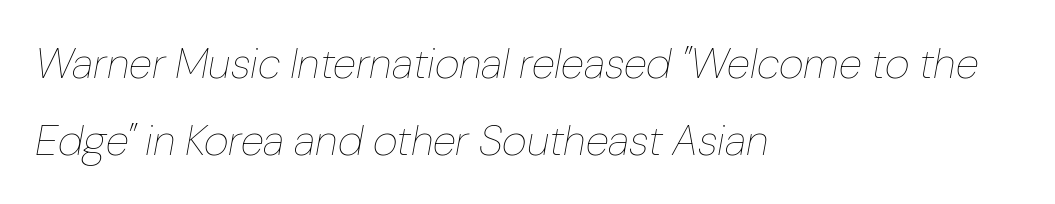
The image shows 43 px thin type, italic (leaning right); set left-aligned, line spacing 1.79x, normal letter spacing, not underlined; low stroke contrast and a medium x-height.
